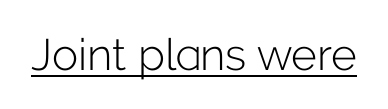
The image shows 44 px light sans-serif type, upright; set normal letter spacing, underlined; low stroke contrast and a medium x-height.
